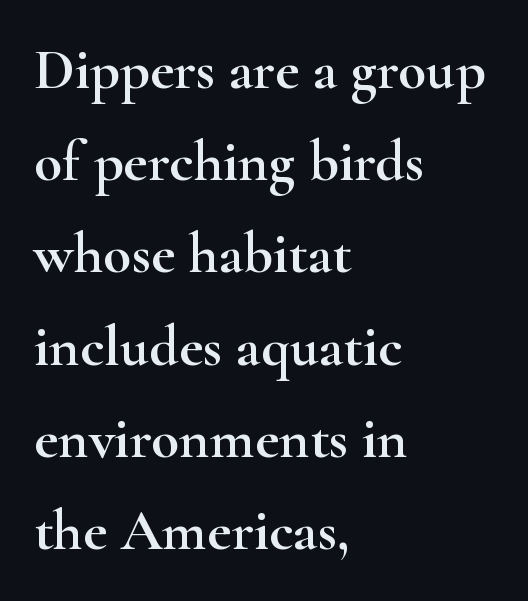
Descenders hang freely into open space. Short note: letters normally spaced. In terms of posture, this sample is upright. Line spacing here is normal. Are there feet on the stems? There are — it's a serif. Teacher's note: observe the even left margin — that is flush-left alignment.
